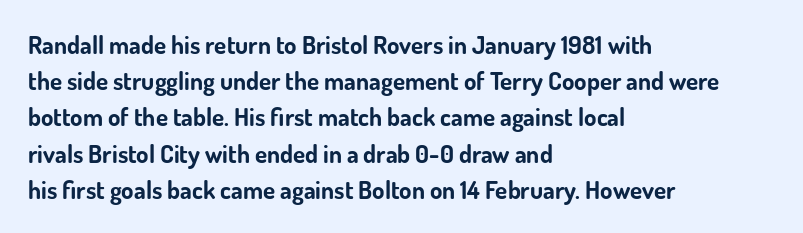
The image shows 25 px bold type, upright; set left-aligned, normal line spacing (1.45x), normal letter spacing, not underlined.
